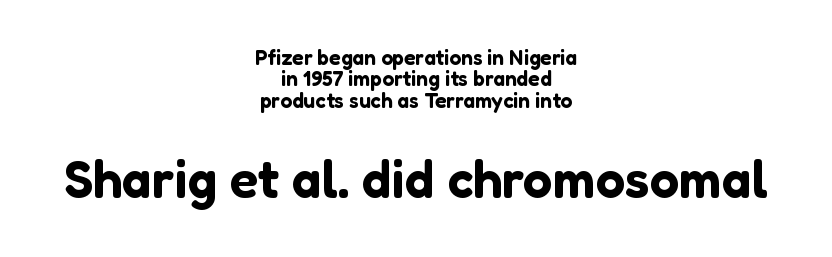
The space beneath each line is pristine and unruled. The lines are packed closely together with very little leading. Characters remain perfectly vertical along every line. The passage shown is typeset with a sans-serif family. The passage is arranged like a title page — every line centered.
